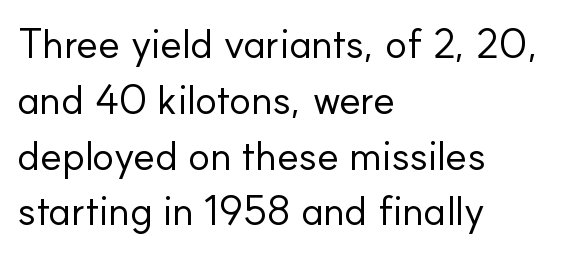
Do the characters align in a grid? No, the font is proportional. Typographically, this falls in the sans-serif category. Teacher's note: observe the even left margin — that is flush-left alignment. Glance below the letters and you will spot only blank space. A quiet, ordinary-to-light weight characterises the typeface. These lines sit exactly where default settings would place them.
